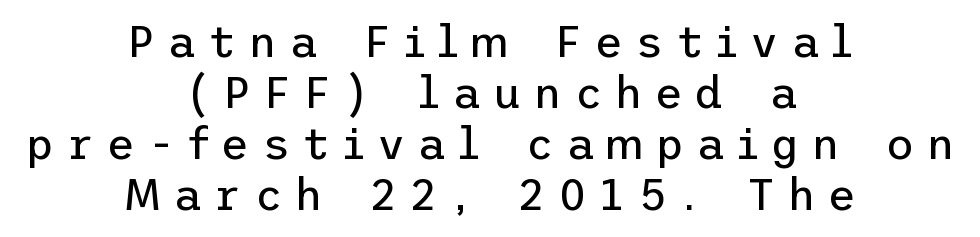
The designer went with a sans here, leaving each stem footless. The rendering positions every line midway between the sides. The passage shown has open, widely tracked lettering throughout. The letters stand upright; this is a roman face. Heft: none added — not bold. The glyphs are unaccompanied by any horizontal stroke below them.
